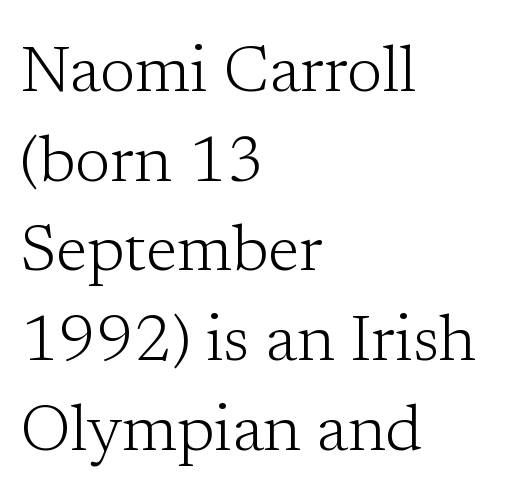
The image shows 65 px light serif type, upright; set left-aligned, normal line spacing (1.38x), normal letter spacing, not underlined; low stroke contrast and a medium x-height.
